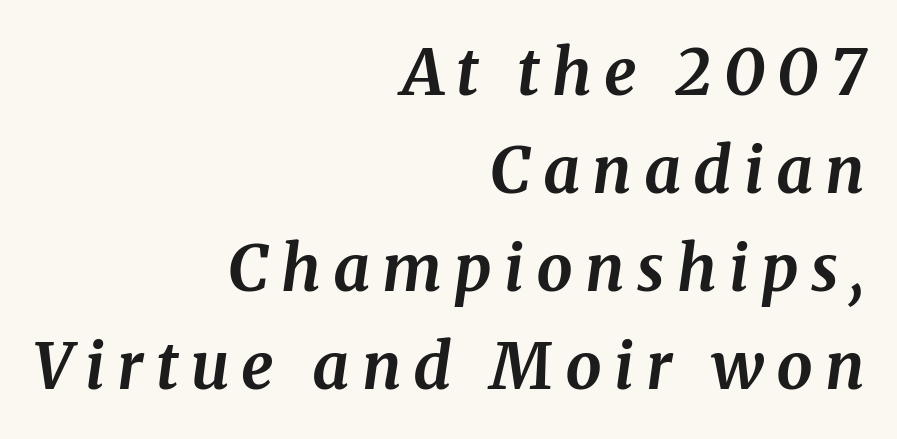
Q: Is the text bold? A: Yes.
Q: Is the text italic (slanted)? A: Yes, it leans right by about 8 degrees.
Q: Is the typeface a serif or a sans-serif typeface? A: Serif.
Q: Is the text underlined? A: No.
Q: How is the paragraph aligned? A: Right-aligned.
Q: Is the spacing between lines tight, normal or loose? A: Normal.
Q: Width (condensed, normal, or wide)? A: Normal.
Q: Stroke contrast? A: Medium.
Q: x-height? A: Medium.
Q: Monospaced? A: No.
